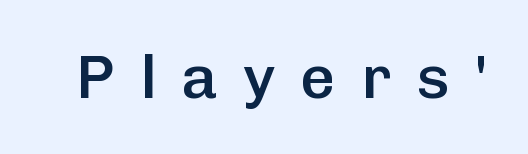
{"serif": "no", "italic": "no", "bold": "semi", "weight": "semibold", "width": "normal", "stroke_contrast": "low", "x_height": "medium", "monospaced": "no", "underline": "no", "letter_spacing": "wide", "letter_spacing_em": 0.41, "glyph_px": 61}
